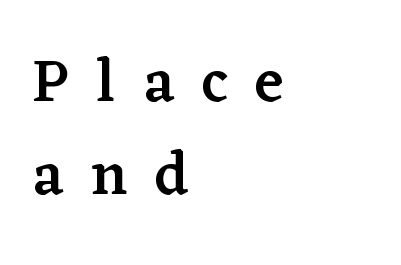
Does the leading feel generous? No, just average. Posture: straight, roman, zero tilt. Compared with an ordinary text face, these strokes are moderately heavier — a semibold. Glyph-to-glyph distance is far greater than everyday printed text. Character widths vary here, with narrow letters taking less room than wide ones.
